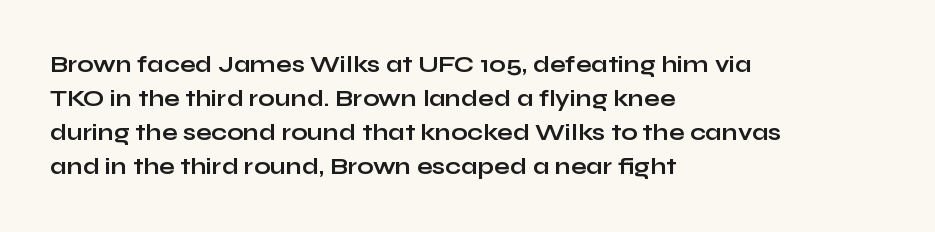
The strip under each line holds only bare page. How are the letters spaced? Ordinarily, with no added tracking. Line spacing here is normal. This rendering uses left alignment, leaving the right contour irregular. When letters stand straight like this, we call the style roman or upright. The rendering uses a bold face; every stroke is thick and dark.
